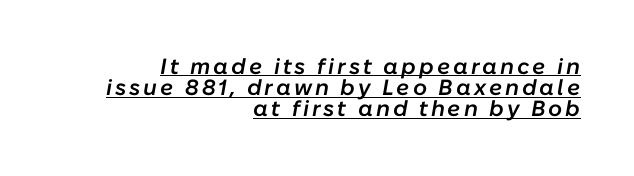
{"italic": "yes", "lean": "right", "slant_degrees": 10, "bold": "semi", "underline": "yes", "align": "right", "line_spacing": "tight", "line_spacing_ratio": 0.96, "glyph_px": 22}
